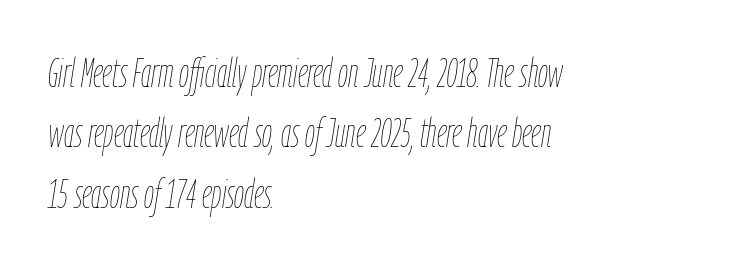
The space beneath each line is pristine and unruled. The setting favours the left margin, as ordinary paragraphs usually do. Leading: standard. The font's italic variant was chosen for this text. Spacing verdict: proportional, widths tailored to each character.
